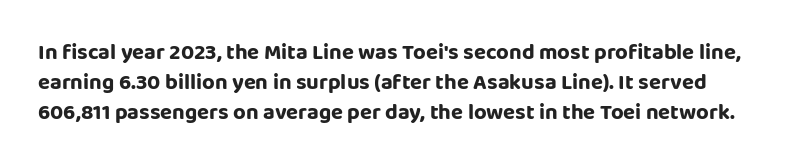
Spacing between characters is what you'd get straight out of the box. Unmarked baselines from the first word to the last. Summary of vertical rhythm: regular, with standard interline spacing. It's the straight-up-and-down kind of type.
